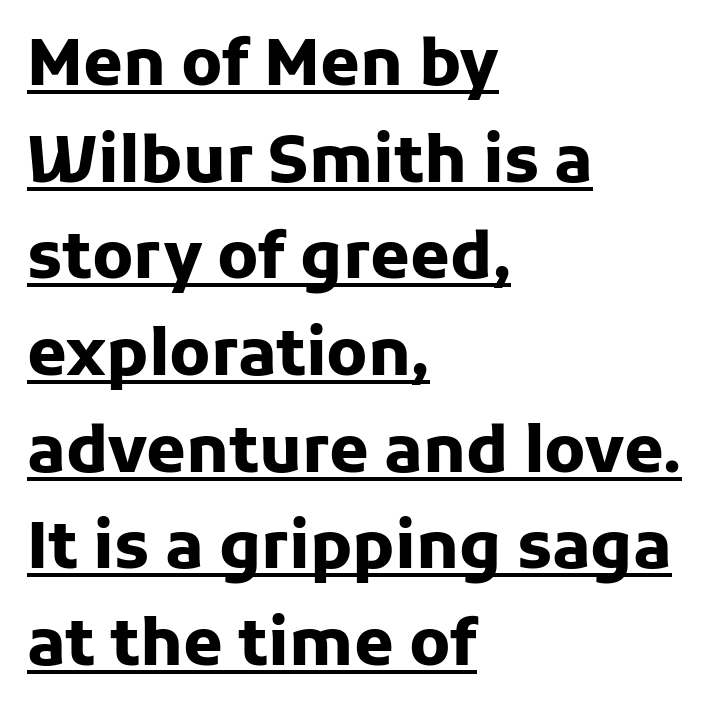
Q: Is the text bold? A: Yes.
Q: Is the text italic (slanted)? A: No, it is upright.
Q: Is the typeface a serif or a sans-serif typeface? A: Sans-serif.
Q: Is the text underlined? A: Yes.
Q: How is the paragraph aligned? A: Left-aligned.
Q: Is the spacing between letters normal or unusually wide? A: Normal.
Q: Is the spacing between lines tight, normal or loose? A: Normal.
Q: Width (condensed, normal, or wide)? A: Normal.
Q: Stroke contrast? A: Low.
Q: x-height? A: Medium.
Q: Monospaced? A: No.
